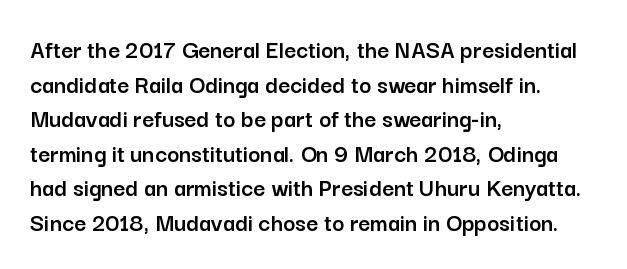
The image shows 26 px text type, upright; set left-aligned, normal line spacing (1.33x), normal letter spacing, not underlined.
